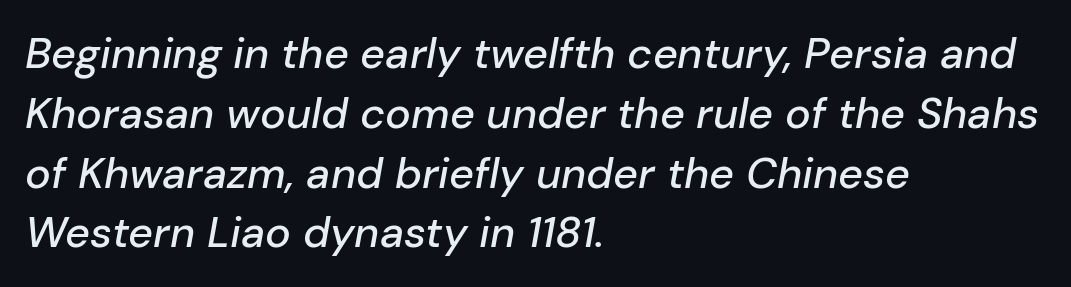
Horizontally, the lines are justified to the leading edge only. How are the letters spaced? Ordinarily, with no added tracking. The glyphs look as if they've been sheared to an angle. Does the leading feel generous? No, just average. Honestly, there is no underline to notice here at all.
